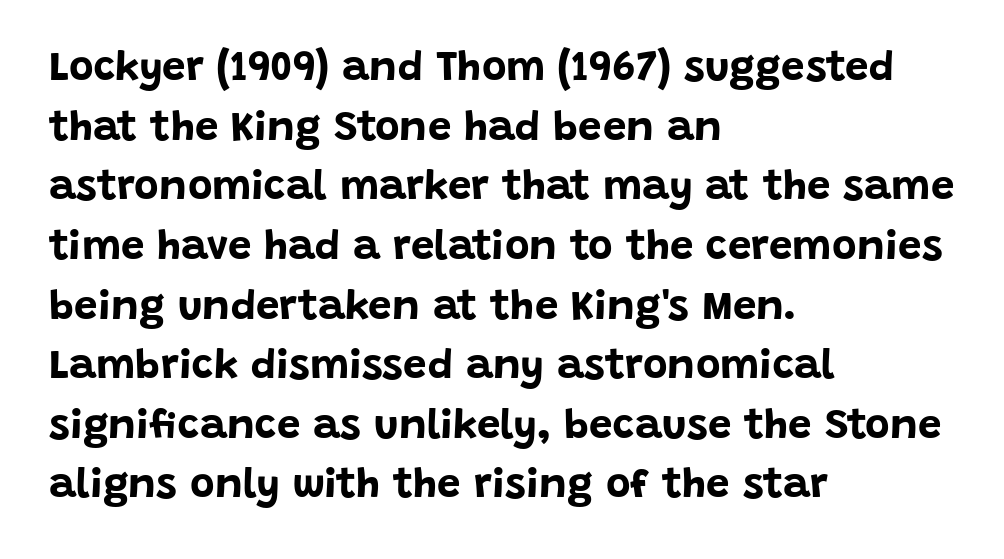
{"serif": "no", "italic": "no", "bold": "yes", "weight": "bold", "width": "normal", "stroke_contrast": "low", "x_height": "large", "monospaced": "no", "underline": "no", "align": "left", "line_spacing": "normal", "line_spacing_ratio": 1.42, "letter_spacing": "normal", "letter_spacing_em": 0.0, "glyph_px": 42}
